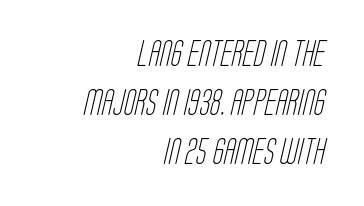
The image shows 26 px text type; set right-aligned, line spacing 1.89x, normal letter spacing, not underlined.
